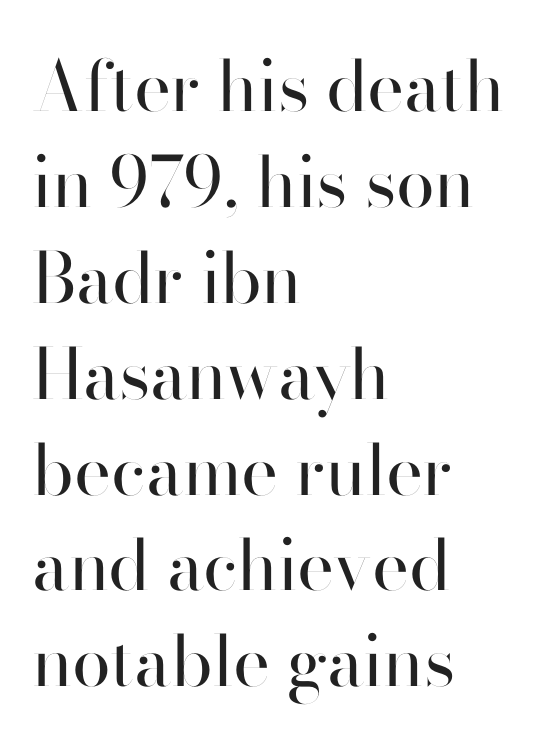
Here the designer chose a conventional face with non-uniform glyph widths. Students, observe: this is what conventionally led text looks like. Letters have the restrained weight of plain body copy at most. This sample uses a sans-serif face. The letters sit at their default tracking, neither squeezed nor spread.
